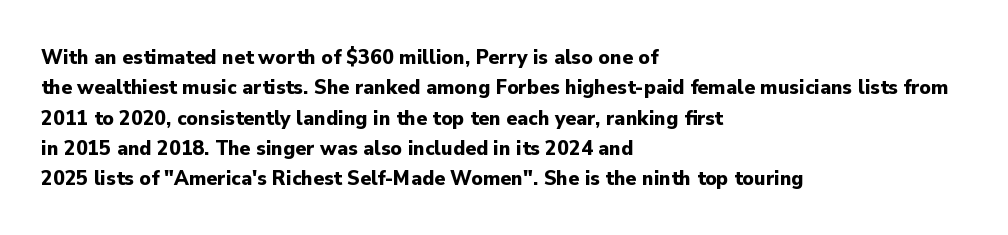
The image shows 22 px bold type, upright; set left-aligned, normal line spacing (1.38x), normal letter spacing, not underlined.
